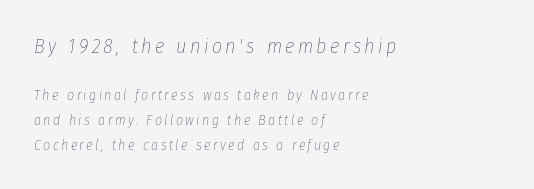
The whole block is typeset with a tilt. Decoration check: the copy has no underline. The rag falls on the right side of this text block. Counters stay open thanks to moderate or lighter strokes. This layout puts the oversized block above and the modest block below.
